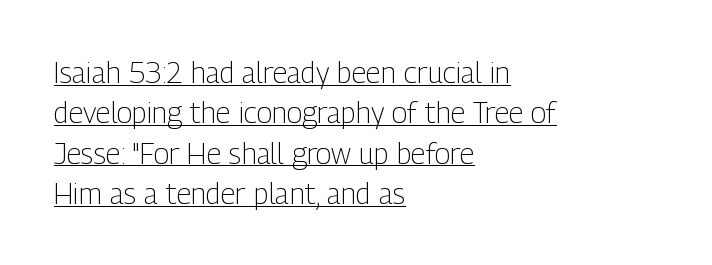
The image shows 29 px light, condensed sans-serif type, upright; set left-aligned, normal line spacing (1.39x), normal letter spacing, underlined; low stroke contrast and a medium x-height.
